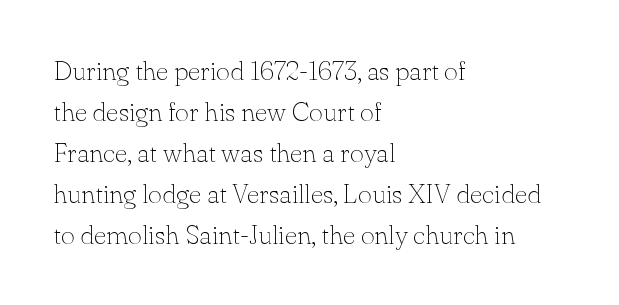
Q: Is the text bold? A: No.
Q: Is the text italic (slanted)? A: No, it is upright.
Q: Is the text underlined? A: No.
Q: How is the paragraph aligned? A: Left-aligned.
Q: Is the spacing between letters normal or unusually wide? A: Normal.
Q: Is the spacing between lines tight, normal or loose? A: Normal.
